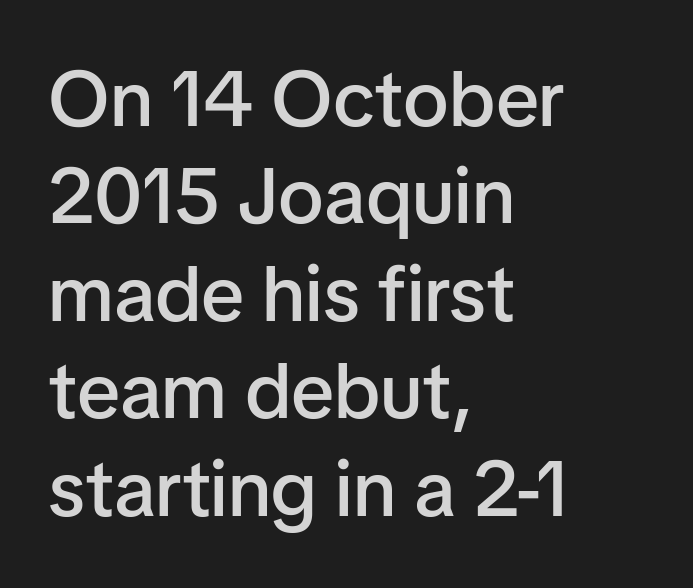
Characters follow at the spacing the type designer built in. Each new line begins a customary step beneath the previous one. Note the varied advance widths — an 'i' is clearly narrower than an 'm'. Caption: multi-line text, flush left, ragged right. Nope, not italic — everything's standing straight.
